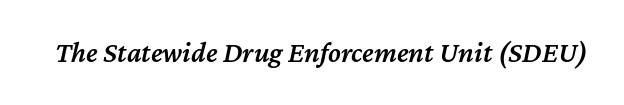
Q: Is the text bold? A: Semi-bold.
Q: Is the text italic (slanted)? A: Yes, it leans right by about 12 degrees.
Q: Is the text underlined? A: No.
Q: Is the spacing between letters normal or unusually wide? A: Normal.
Q: Width (condensed, normal, or wide)? A: Normal.
Q: Stroke contrast? A: Medium.
Q: x-height? A: Medium.
Q: Monospaced? A: No.
